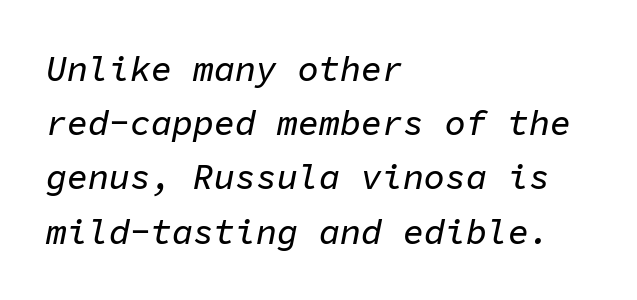
Q: Is the text italic (slanted)? A: Yes, it leans right by about 11 degrees.
Q: Is the text underlined? A: No.
Q: How is the paragraph aligned? A: Left-aligned.
Q: Is the spacing between letters normal or unusually wide? A: Normal.
Q: Is the spacing between lines tight, normal or loose? A: Normal.
Q: Width (condensed, normal, or wide)? A: Normal.
Q: Stroke contrast? A: Low.
Q: x-height? A: Medium.
Q: Monospaced? A: Yes.
